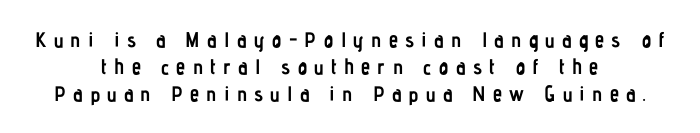
{"italic": "no", "bold": "yes", "underline": "no", "align": "center", "line_spacing": "normal", "line_spacing_ratio": 1.29, "letter_spacing": "wide", "letter_spacing_em": 0.34, "glyph_px": 21}
